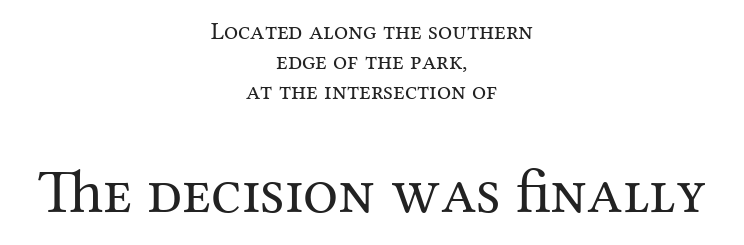
These lines are rendered in a variable-pitch font. Italic: no, the glyphs are upright roman. Type without underlining. The letterforms sit shoulder to shoulder at normal distance.
